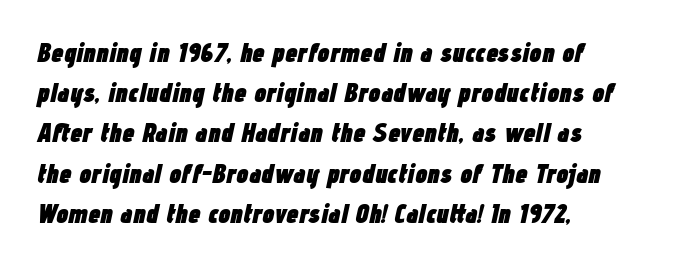
Q: Is the text bold? A: Yes.
Q: Is the text italic (slanted)? A: Yes, it leans right by about 12 degrees.
Q: Is the text underlined? A: No.
Q: How is the paragraph aligned? A: Left-aligned.
Q: Is the spacing between letters normal or unusually wide? A: Normal.
Q: Is the spacing between lines tight, normal or loose? A: Normal.
